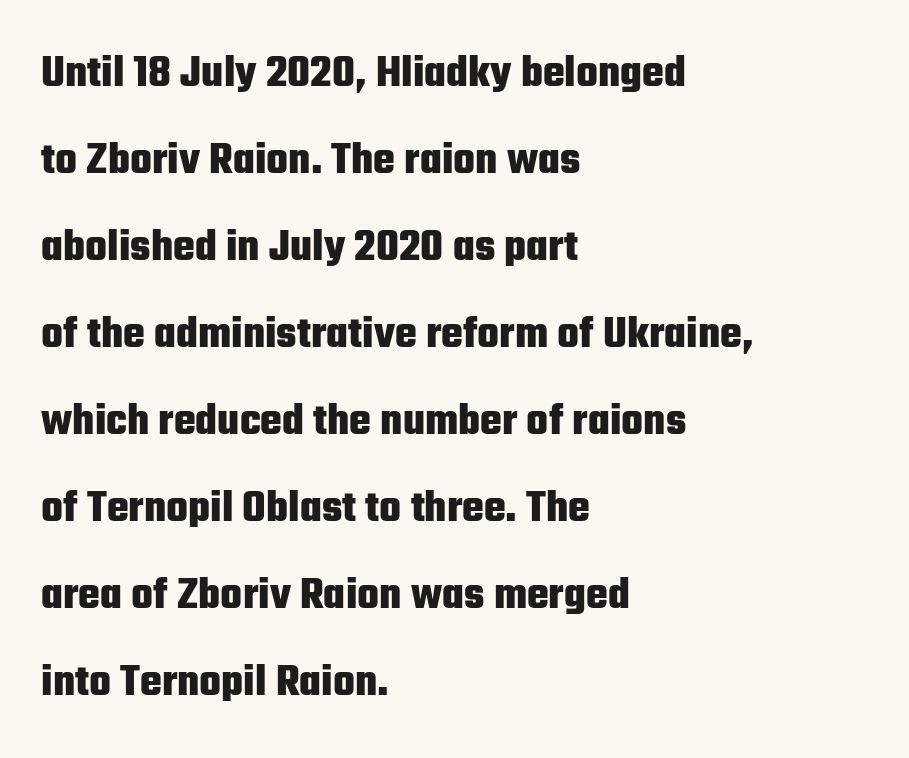
{"serif": "no", "italic": "no", "bold": "yes", "weight": "heavy", "width": "condensed", "stroke_contrast": "low", "x_height": "medium", "monospaced": "no", "underline": "no", "align": "left", "line_spacing_ratio": 1.89, "letter_spacing": "normal", "letter_spacing_em": 0.0, "glyph_px": 46}
